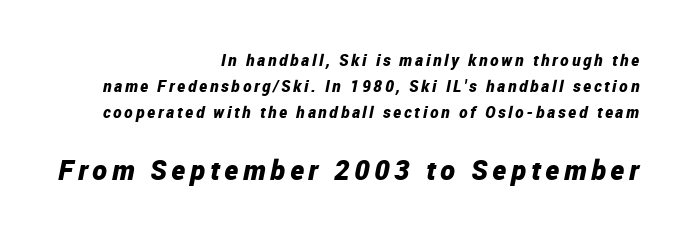
Q: Is the text bold? A: Yes.
Q: Is the text italic (slanted)? A: Yes, it leans right by about 12 degrees.
Q: Is the text underlined? A: No.
Q: How is the paragraph aligned? A: Right-aligned.
Q: Is the spacing between lines tight, normal or loose? A: Normal.
Q: Which block of text is set in a larger size, the first (top) or the second (bottom)? A: The second (bottom) one.
Q: Width (condensed, normal, or wide)? A: Condensed.
Q: Stroke contrast? A: Low.
Q: x-height? A: Medium.
Q: Monospaced? A: No.
